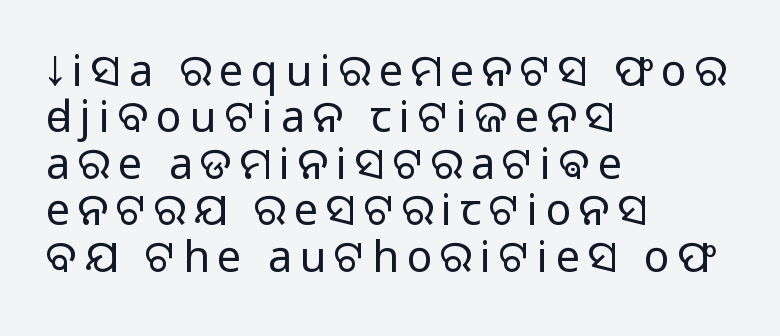
The image shows 43 px light sans-serif type, upright; set left-aligned, tight line spacing (1.08x), not underlined; low stroke contrast and a medium x-height.
